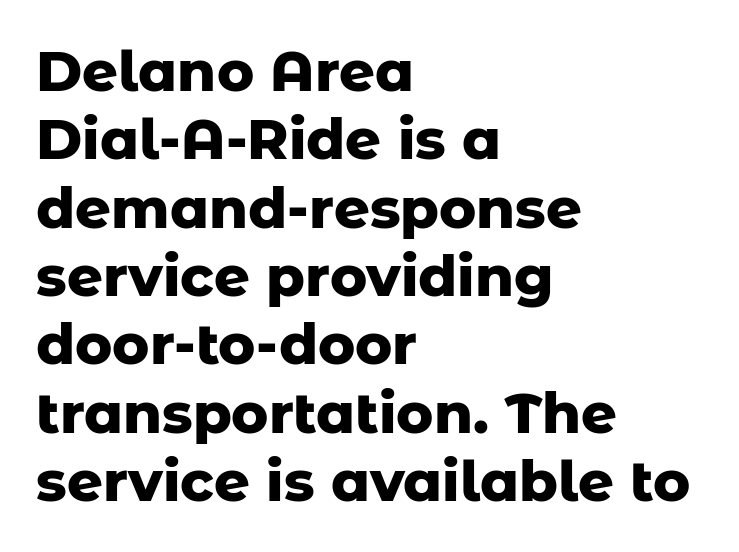
{"serif": "no", "italic": "no", "bold": "yes", "weight": "heavy", "width": "normal", "stroke_contrast": "low", "x_height": "medium", "monospaced": "no", "underline": "no", "align": "left", "line_spacing_ratio": 1.22, "letter_spacing": "normal", "letter_spacing_em": 0.0, "glyph_px": 56}
